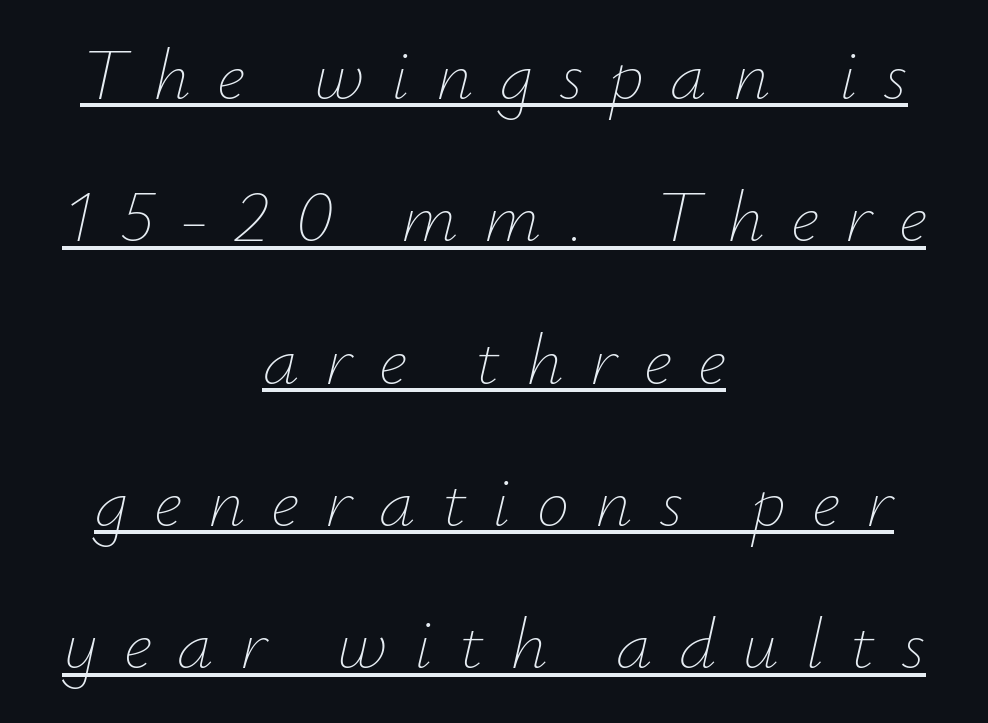
{"italic": "yes", "lean": "right", "slant_degrees": 12, "bold": "no", "weight": "thin", "width": "normal", "stroke_contrast": "low", "x_height": "small", "monospaced": "no", "underline": "yes", "align": "center", "line_spacing": "loose", "line_spacing_ratio": 1.95, "letter_spacing": "wide", "letter_spacing_em": 0.36, "glyph_px": 73}
